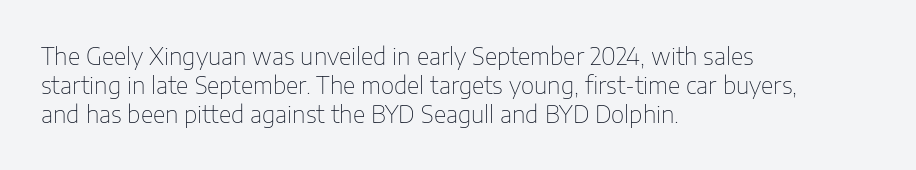
The image shows 23 px text type, upright; set left-aligned, normal line spacing (1.26x), normal letter spacing, not underlined.
